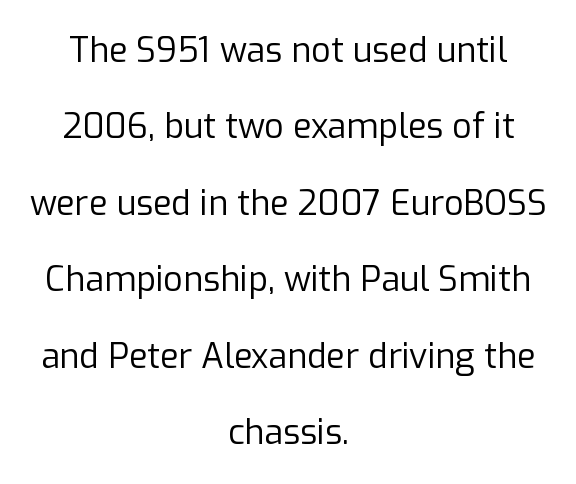
{"serif": "no", "italic": "no", "bold": "no", "weight": "regular", "width": "normal", "stroke_contrast": "low", "x_height": "medium", "monospaced": "no", "underline": "no", "align": "center", "line_spacing": "loose", "line_spacing_ratio": 2.25, "letter_spacing": "normal", "letter_spacing_em": 0.0, "glyph_px": 34}
